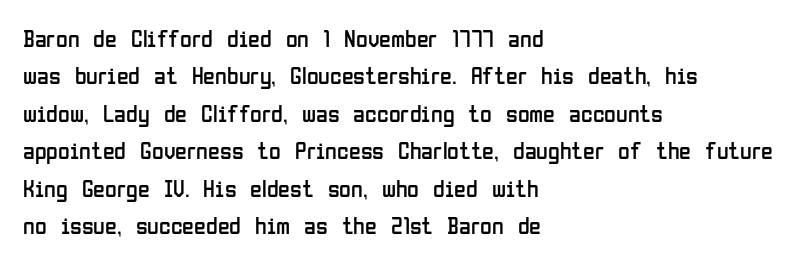
Q: Is the text bold? A: No.
Q: Is the text italic (slanted)? A: No, it is upright.
Q: Is the text underlined? A: No.
Q: How is the paragraph aligned? A: Left-aligned.
Q: Is the spacing between letters normal or unusually wide? A: Normal.
Q: Is the spacing between lines tight, normal or loose? A: Normal.
